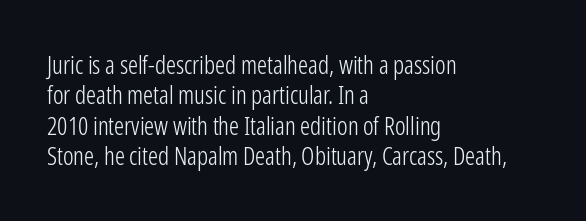
{"italic": "no", "bold": "no", "underline": "no", "align": "left", "line_spacing_ratio": 1.22, "letter_spacing": "normal", "letter_spacing_em": 0.0, "glyph_px": 25}
